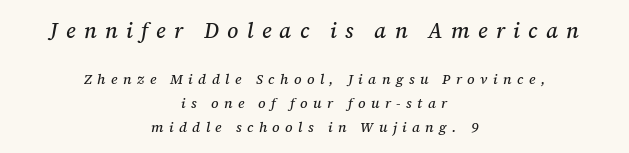
Q: Is the text italic (slanted)? A: Yes, it leans right by about 12 degrees.
Q: Is the text underlined? A: No.
Q: How is the paragraph aligned? A: Centered.
Q: Is the spacing between letters normal or unusually wide? A: Unusually wide.
Q: Which block of text is set in a larger size, the first (top) or the second (bottom)? A: The first (top) one.
